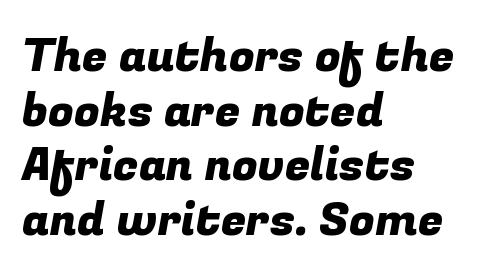
This sample has the flowing, uneven cadence of proportional lettering. Caption: multi-line text, flush left, ragged right. Regarding serifs, this sample does without them. Inter-character spacing is left at the font's built-in metrics. Letters rest on an invisible, unmarked baseline.
